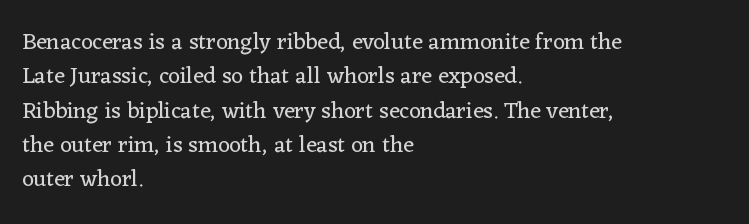
Q: Is the text bold? A: No.
Q: Is the text italic (slanted)? A: No, it is upright.
Q: Is the text underlined? A: No.
Q: How is the paragraph aligned? A: Left-aligned.
Q: Is the spacing between letters normal or unusually wide? A: Normal.
Q: Is the spacing between lines tight, normal or loose? A: Normal.
